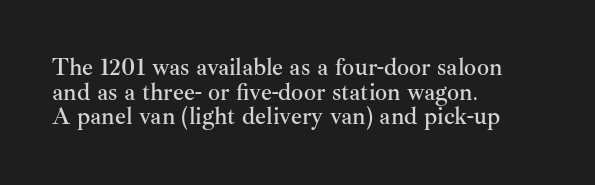
Teacher's note: observe the even left margin — that is flush-left alignment. Tall strokes in this sample are plumb rather than angled. The line texture is even and compact thanks to regular tracking. Whoever set this chose condensed vertical rhythm over breathing room. Nobody drew a line under any word here.
